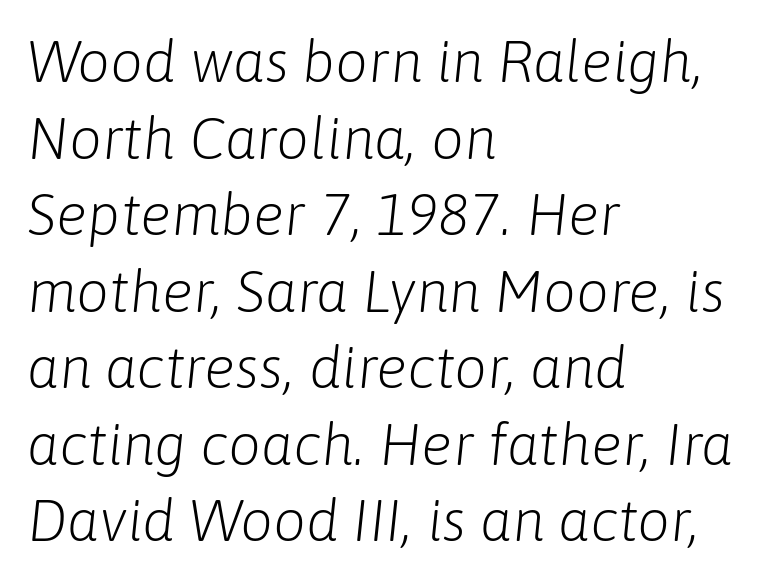
If you drew a line through each stem, it would be angled. Ink coverage per letter is moderate at most. No word sits above an underline. Is this a fixed-width face? No — the glyphs have proportional, varying widths.
